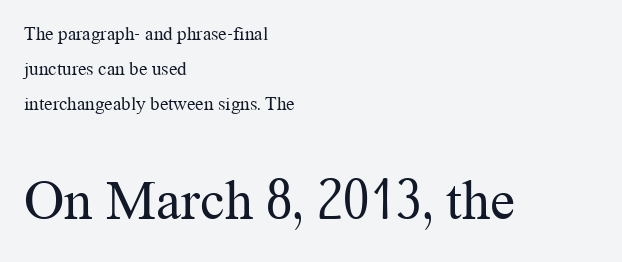
Letters have the restrained weight of plain body copy at most. Think of a printed novel: that variable character pitch is what you see here. Layout note: lines flush left. Every stem runs plumb, perpendicular to the baseline.
